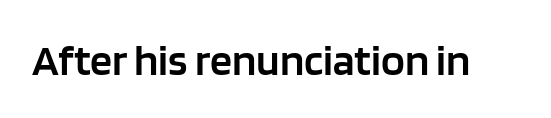
The image shows 44 px semibold sans-serif type, upright; set normal letter spacing, not underlined; low stroke contrast and a large x-height.
